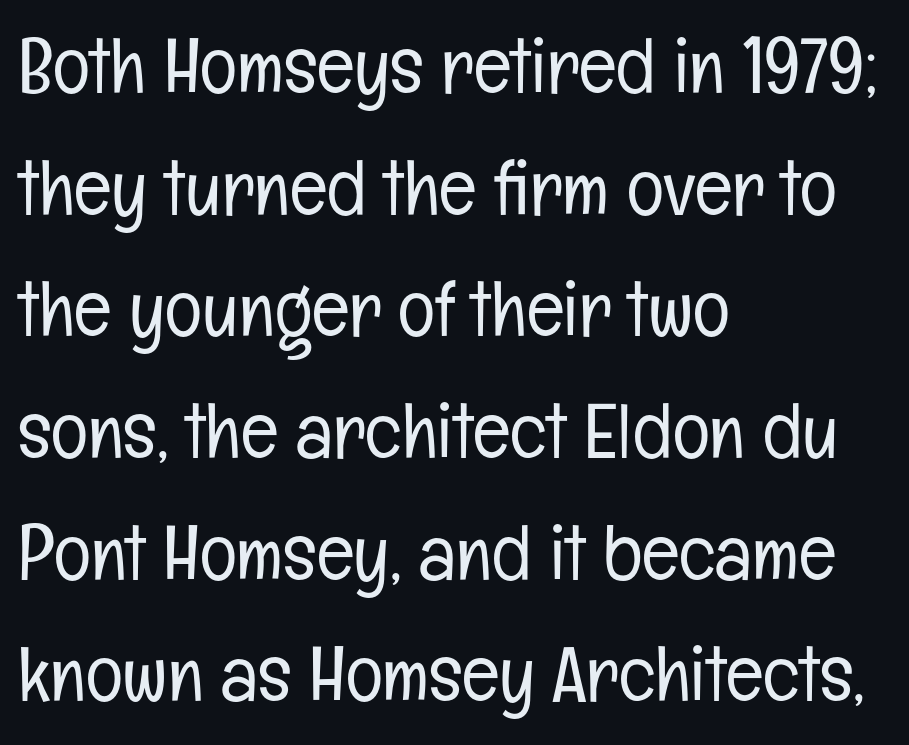
Q: Is the text bold? A: No.
Q: Is the text italic (slanted)? A: No, it is upright.
Q: Is the typeface a serif or a sans-serif typeface? A: Sans-serif.
Q: Is the text underlined? A: No.
Q: How is the paragraph aligned? A: Left-aligned.
Q: Is the spacing between letters normal or unusually wide? A: Normal.
Q: Is the spacing between lines tight, normal or loose? A: Normal.
Q: Width (condensed, normal, or wide)? A: Condensed.
Q: Stroke contrast? A: Low.
Q: x-height? A: Medium.
Q: Monospaced? A: No.
